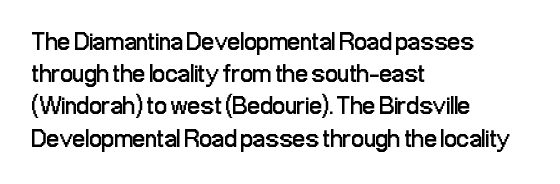
Q: Is the text bold? A: No.
Q: Is the text italic (slanted)? A: No, it is upright.
Q: Is the text underlined? A: No.
Q: How is the paragraph aligned? A: Left-aligned.
Q: Is the spacing between letters normal or unusually wide? A: Normal.
Q: Is the spacing between lines tight, normal or loose? A: Normal.
